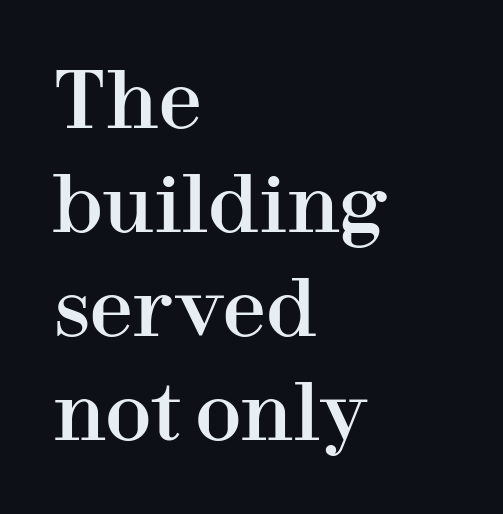
{"serif": "yes", "italic": "no", "width": "normal", "stroke_contrast": "high", "x_height": "medium", "monospaced": "no", "underline": "no", "align": "left", "line_spacing": "normal", "line_spacing_ratio": 1.35, "letter_spacing": "normal", "letter_spacing_em": 0.0, "glyph_px": 77}
